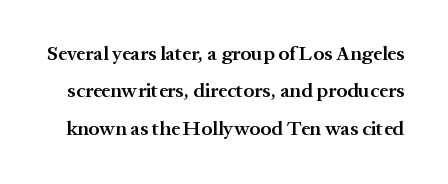
Strokes here are thickened, but only to semibold level. Clear beneath every line of the passage. This is the regular roman posture of the typeface. You could call the tracking neutral — neither tight nor loose.
